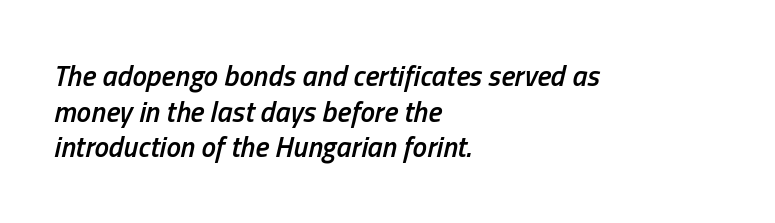
Every letter is mildly thick-stroked: semibold rather than bold. Line beginnings align vertically; line endings do not. Character widths vary here, with narrow letters taking less room than wide ones. The glyphs are unaccompanied by any horizontal stroke below them. Italic? Definitely — the glyphs are oblique.
